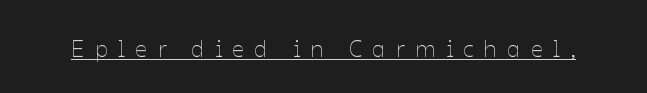
Q: Is the text bold? A: No.
Q: Is the text italic (slanted)? A: No, it is upright.
Q: Is the text underlined? A: Yes.
Q: Is the spacing between letters normal or unusually wide? A: Unusually wide.
